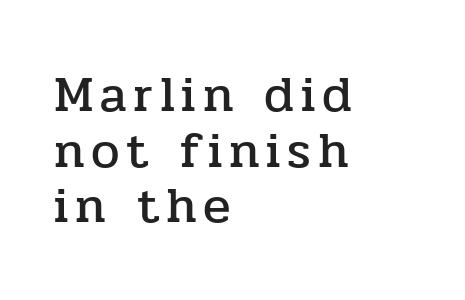
Notice how the passage keeps a crisp vertical edge on the left only. Letters rest on an invisible, unmarked baseline. Note: serifs present on the glyphs. Whoever set this chose condensed vertical rhythm over breathing room. Notice how the stems are strictly vertical — no italics here. A typesetter would call this proportional, since set widths differ per character.
